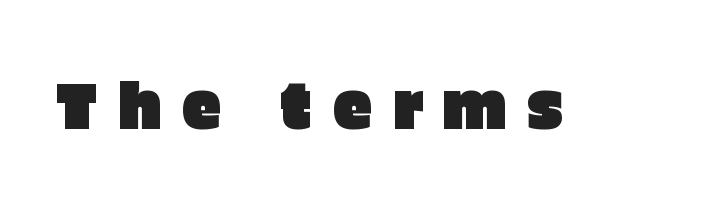
{"serif": "no", "italic": "no", "width": "normal", "stroke_contrast": "low", "x_height": "large", "monospaced": "no", "underline": "no", "letter_spacing": "wide", "letter_spacing_em": 0.31, "glyph_px": 64}
